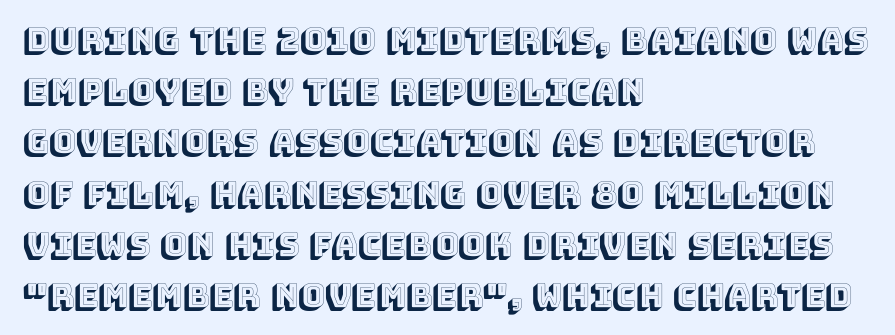
Q: Is the text italic (slanted)? A: No, it is upright.
Q: Is the text underlined? A: No.
Q: How is the paragraph aligned? A: Left-aligned.
Q: Is the spacing between letters normal or unusually wide? A: Normal.
Q: Is the spacing between lines tight, normal or loose? A: Normal.
Q: Width (condensed, normal, or wide)? A: Normal.
Q: x-height? A: Large.
Q: Monospaced? A: No.
